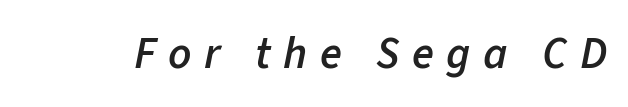
{"italic": "yes", "lean": "right", "slant_degrees": 11, "bold": "semi", "weight": "semibold", "width": "normal", "stroke_contrast": "low", "x_height": "medium", "monospaced": "no", "underline": "no", "letter_spacing": "wide", "letter_spacing_em": 0.28, "glyph_px": 45}
